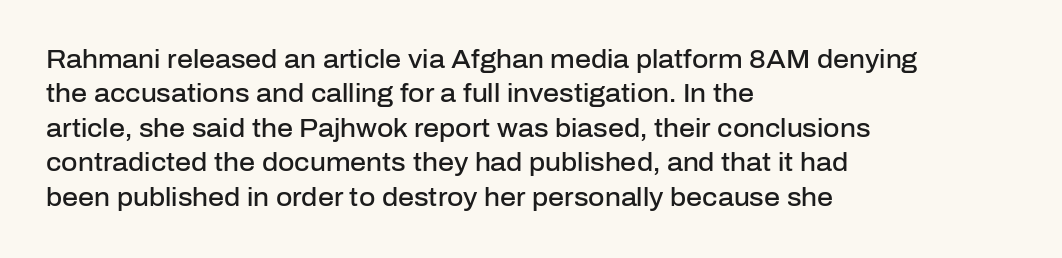
The image shows 25 px text type, upright; set left-aligned, normal line spacing (1.38x), normal letter spacing, not underlined.
